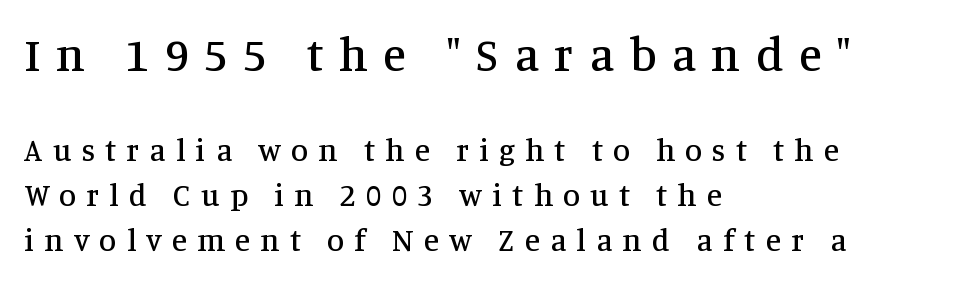
Notice how the passage keeps a crisp vertical edge on the left only. The passage shown stacks its lines at a standard gap. Someone cranked the tracking dial way up on this one. Quick note: not italic, upright.
